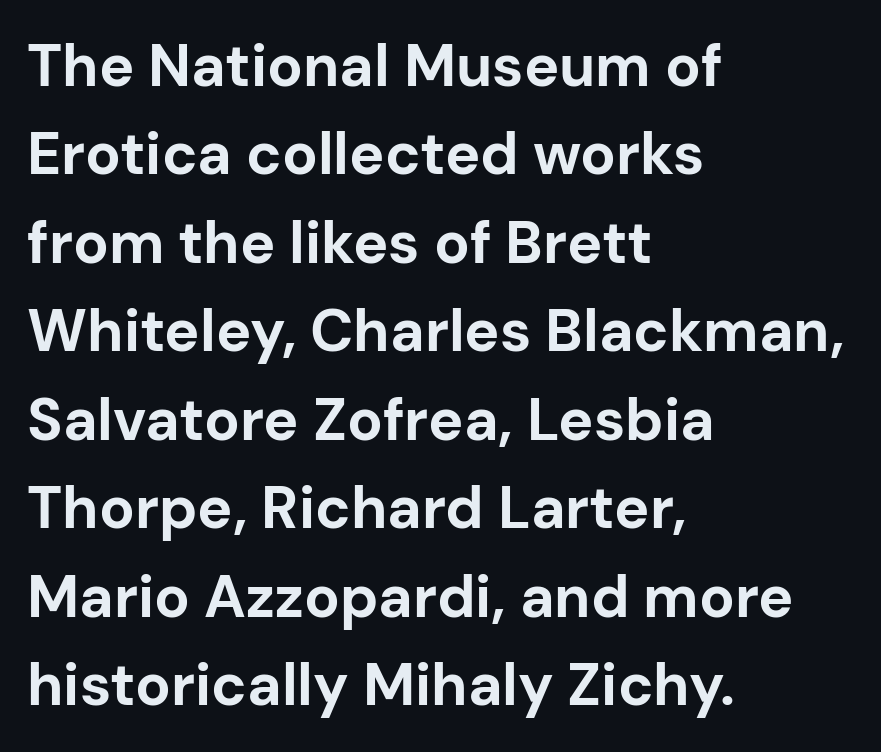
The image shows 59 px bold sans-serif type, upright; set left-aligned, normal line spacing (1.5x), normal letter spacing, not underlined; low stroke contrast and a medium x-height.
